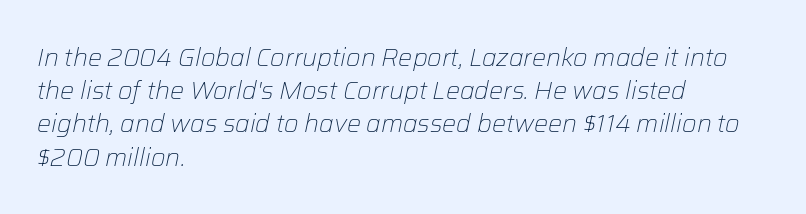
{"italic": "yes", "lean": "right", "slant_degrees": 12, "bold": "no", "underline": "no", "align": "left", "line_spacing": "normal", "line_spacing_ratio": 1.33, "letter_spacing": "normal", "letter_spacing_em": 0.0, "glyph_px": 25}
